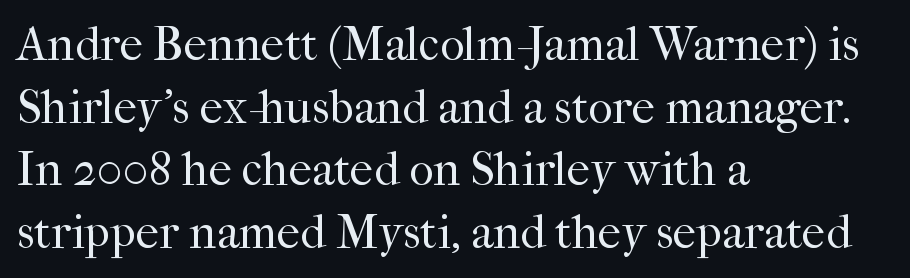
{"serif": "yes", "italic": "no", "bold": "no", "weight": "regular", "width": "normal", "stroke_contrast": "high", "x_height": "medium", "monospaced": "no", "underline": "no", "align": "left", "line_spacing": "normal", "line_spacing_ratio": 1.33, "letter_spacing": "normal", "letter_spacing_em": 0.0, "glyph_px": 47}
